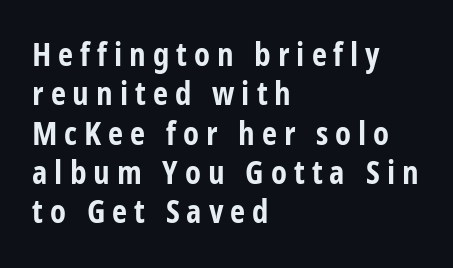
Q: Is the text bold? A: Yes.
Q: Is the text italic (slanted)? A: No, it is upright.
Q: Is the typeface a serif or a sans-serif typeface? A: Sans-serif.
Q: Is the text underlined? A: No.
Q: How is the paragraph aligned? A: Left-aligned.
Q: Is the spacing between letters normal or unusually wide? A: Unusually wide.
Q: Width (condensed, normal, or wide)? A: Condensed.
Q: Stroke contrast? A: Low.
Q: x-height? A: Medium.
Q: Monospaced? A: No.
